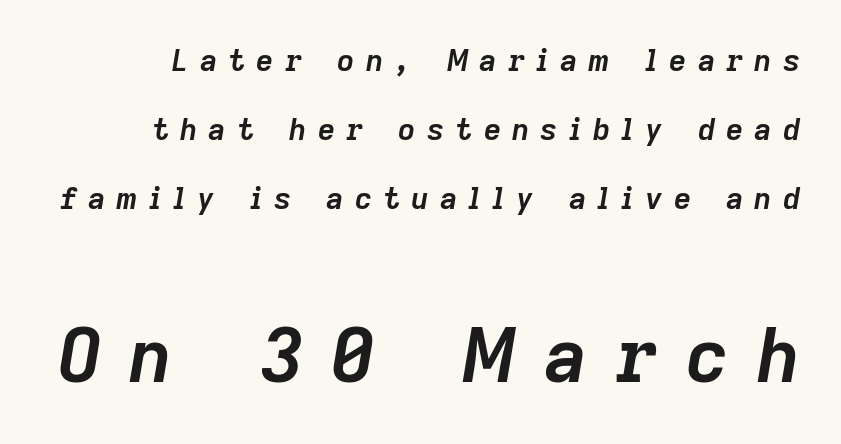
Loosely led — the rows are spread out. Style check: oblique. The composition opens small and finishes big. Letters rest on an invisible, unmarked baseline.
